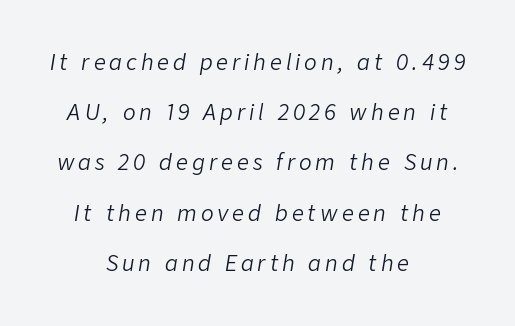
Q: Is the text bold? A: No.
Q: Is the text italic (slanted)? A: Yes, it leans right by about 9 degrees.
Q: Is the text underlined? A: No.
Q: How is the paragraph aligned? A: Centered.
Q: Is the spacing between lines tight, normal or loose? A: Loose.
